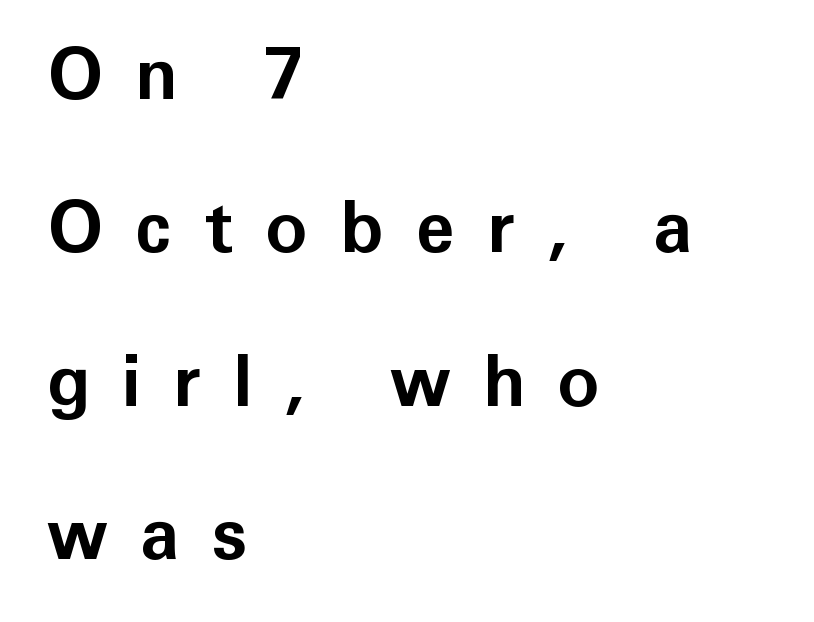
The line-height multiplier appears high, well above default. Is the block centered? No — it sits flush against the left margin. Italic? Not at all — the glyphs are vertical. Lines of text with bare space underneath. These lines are rendered in a variable-pitch font.
